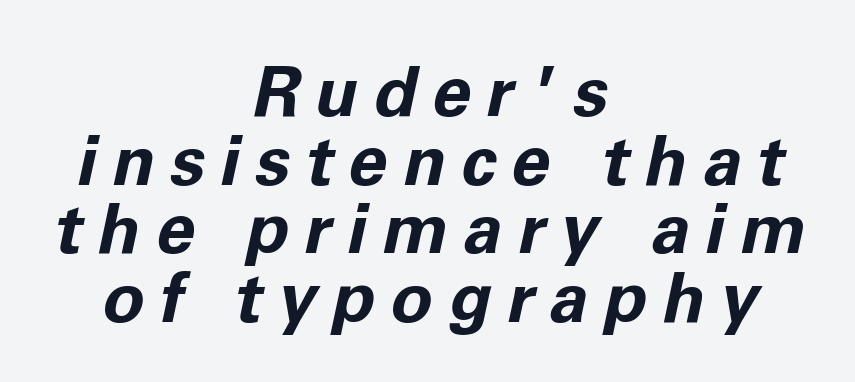
{"italic": "yes", "lean": "right", "slant_degrees": 11, "bold": "yes", "weight": "bold", "width": "normal", "stroke_contrast": "low", "x_height": "medium", "monospaced": "no", "underline": "no", "align": "center", "line_spacing": "tight", "line_spacing_ratio": 0.98, "letter_spacing": "wide", "letter_spacing_em": 0.22, "glyph_px": 70}
